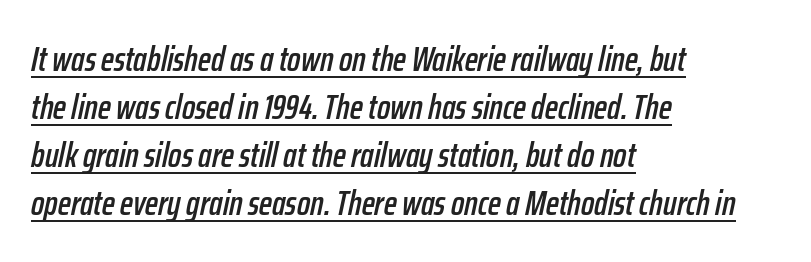
The image shows 35 px condensed type, italic (leaning right); set left-aligned, normal line spacing (1.37x), normal letter spacing, underlined; low stroke contrast and a medium x-height.
